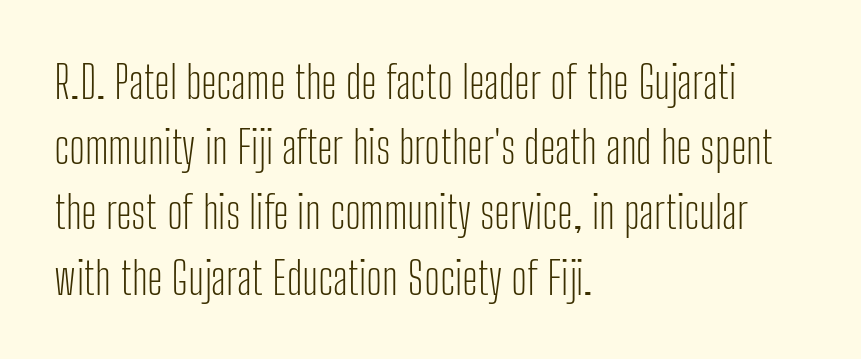
The lines in this sample share a left origin and differ only in where they stop. Quick note: not italic, upright. Is this a fixed-width face? No — the glyphs have proportional, varying widths. These lines are composed in type without serifs.
